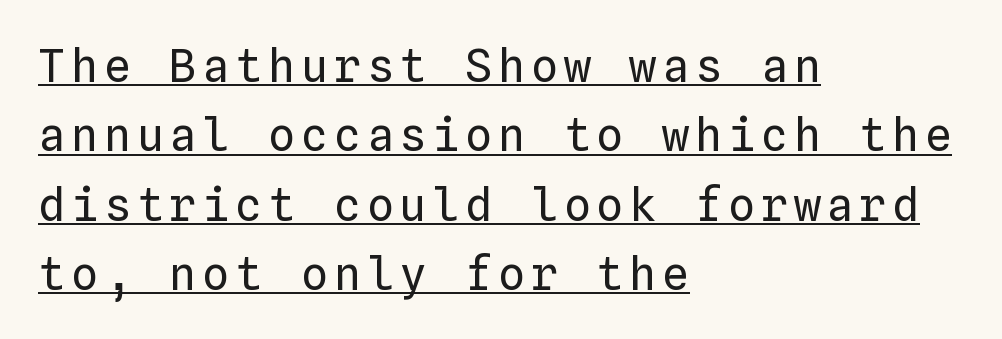
The image shows 45 px regular-weight type, upright, monospaced; set left-aligned, normal line spacing (1.54x), underlined; low stroke contrast and a medium x-height.
